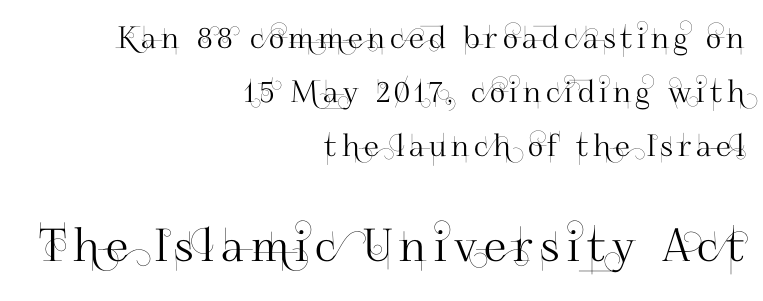
{"serif": "no", "italic": "no", "width": "normal", "stroke_contrast": "high", "x_height": "small", "monospaced": "no", "underline": "no", "align": "right", "line_spacing_ratio": 1.8, "larger_block": "second", "size_ratio": 1.5, "glyph_px": 45}
